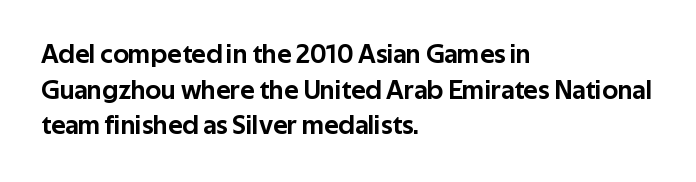
Line spacing here is normal. In terms of posture, this sample is upright. A bare baseline throughout the passage. Does the copy run flush right? No — it runs flush left. You could call the tracking neutral — neither tight nor loose.
